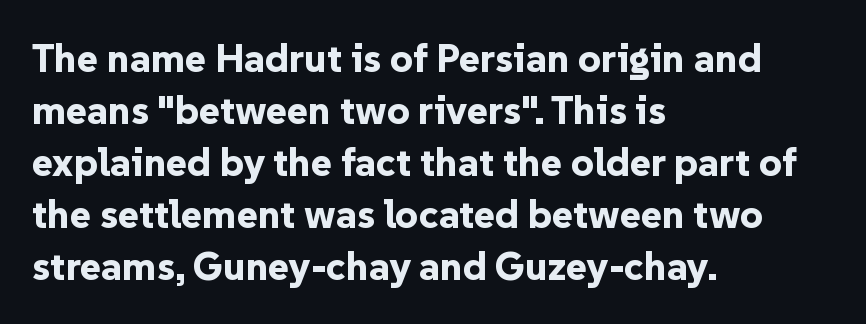
The image shows 40 px bold sans-serif type, upright; set left-aligned, normal line spacing (1.3x), normal letter spacing, not underlined; low stroke contrast and a medium x-height.
